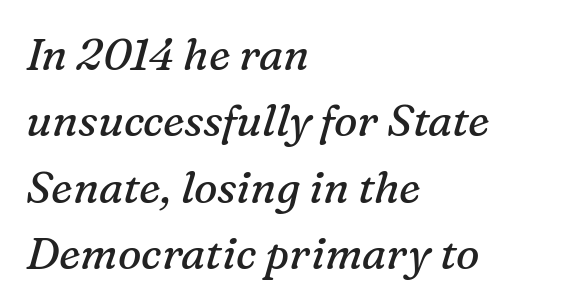
Q: Is the text bold? A: No.
Q: Is the text italic (slanted)? A: Yes, it leans right by about 16 degrees.
Q: Is the typeface a serif or a sans-serif typeface? A: Serif.
Q: Is the text underlined? A: No.
Q: How is the paragraph aligned? A: Left-aligned.
Q: Is the spacing between letters normal or unusually wide? A: Normal.
Q: Is the spacing between lines tight, normal or loose? A: Normal.
Q: Width (condensed, normal, or wide)? A: Normal.
Q: Stroke contrast? A: Medium.
Q: x-height? A: Medium.
Q: Monospaced? A: No.
